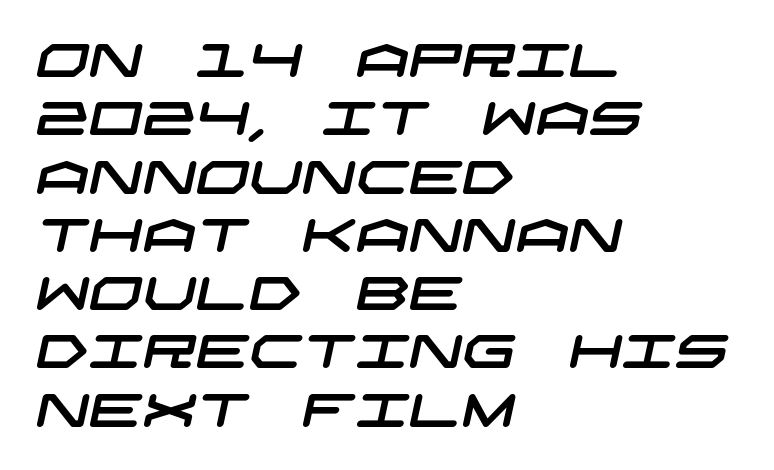
The ragged edge is on the right, which tells us the setting is flush left. Stroke terminals: plain, sans-serif. Glyph-to-glyph distance matches everyday printed text. Letters rest on an invisible, unmarked baseline.
